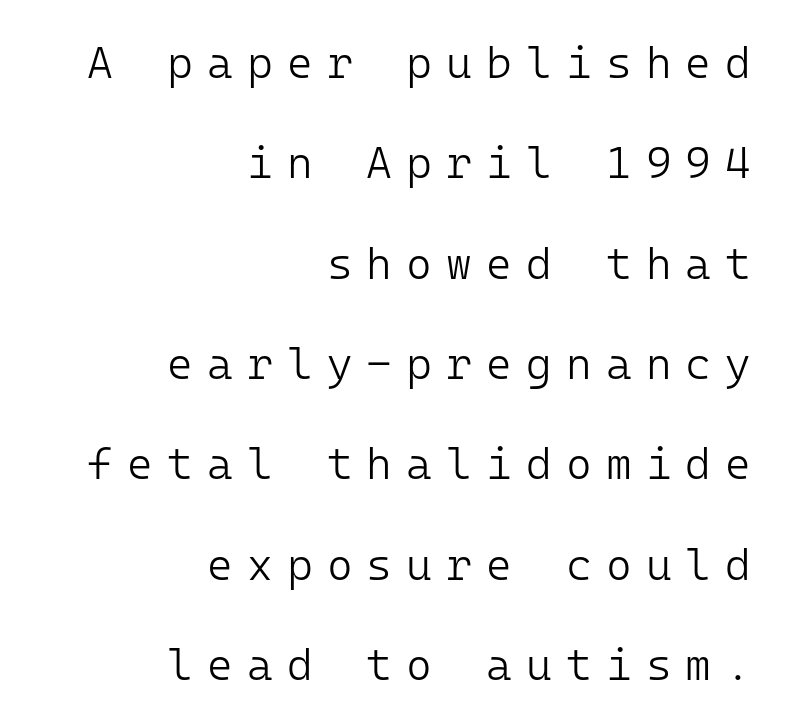
If you drew a ruler down the right edge, every line would touch it. Does extra space separate the letters? Yes, quite a lot of it. Nobody drew a line under any word here. Quick note: not italic, upright. The letters look calm and open, with moderate or lighter stems. Think of a typewriter: that constant character pitch is what you see here.
